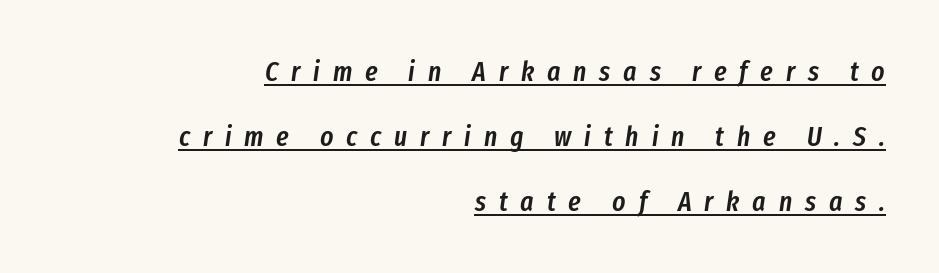
Each new line begins a long way beneath the previous one. Students, note that the glyphs here are deliberately spaced far apart. The rendering uses natural spacing where letterforms have individual widths. The rendering anchors every line to the right-hand side. Quick note: italic.
